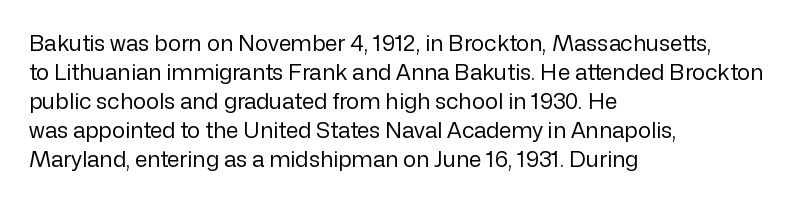
Tall strokes in this sample are plumb rather than angled. The passage shown has conventional tracking throughout. Every row of glyphs begins at an identical x-position on the left. A normal amount of white space separates one row of letters from the next. Type without underlining.
